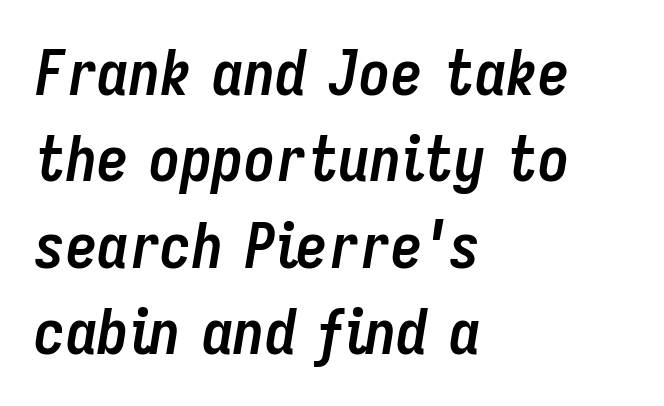
{"italic": "yes", "lean": "right", "slant_degrees": 9, "bold": "yes", "weight": "semibold", "width": "condensed", "stroke_contrast": "low", "x_height": "medium", "monospaced": "no", "underline": "no", "align": "left", "line_spacing": "normal", "line_spacing_ratio": 1.37, "letter_spacing": "normal", "letter_spacing_em": 0.0, "glyph_px": 63}
